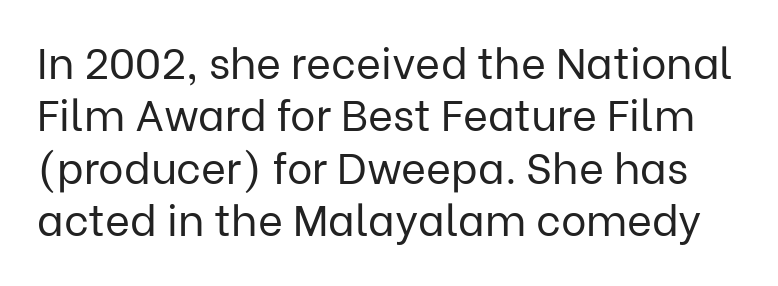
A typesetter would call this proportional, since set widths differ per character. The rendering shows plain stroke endings on the letterforms — a sans-serif design. No heavy texture on the line: the type isn't bold. Here the glyphs are tracked normally, forming tight word shapes.
